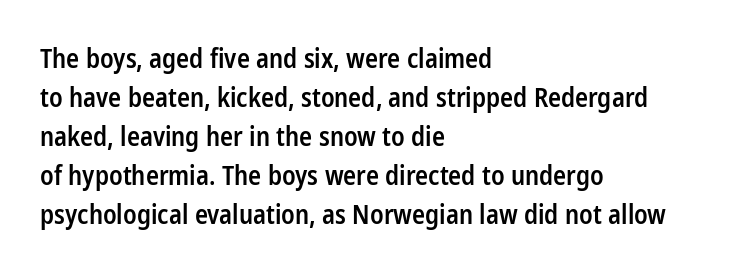
Each row of text sits above clean, open space. The letters stand straight up with perfectly vertical stems. Each word holds together tightly as a unit, with standard inter-letter gaps. A normal amount of white space separates one row of letters from the next. Does the weight exceed regular? Yes, but only to semibold. The paragraph shown leans on its left margin.
